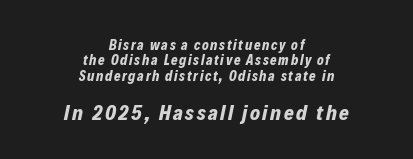
{"italic": "yes", "lean": "right", "slant_degrees": 12, "bold": "yes", "underline": "no", "align": "center", "line_spacing": "tight", "line_spacing_ratio": 1.1, "larger_block": "second", "size_ratio": 1.5, "glyph_px": 21}
